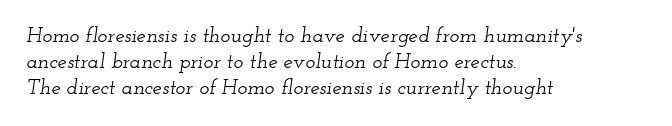
Check the space under the baseline: it is left empty. Each line starts at the same left margin while the right side varies. Tracking here is standard; glyphs follow each other at the usual distance. Would a proofreader flag this as italicized? Yes.
